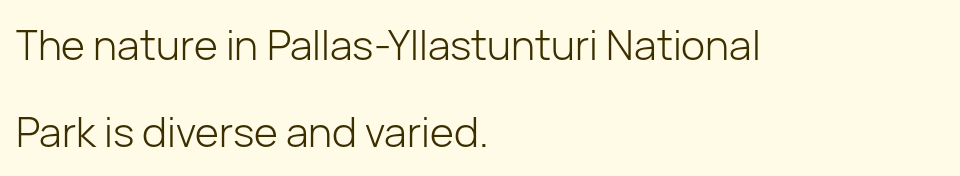
The cut favours lightness, reaching ordinary text weight at its darkest. The block of text is sparse from top to bottom, with ample space between rows. The space beneath each line is pristine and unruled. What stands out about the letter spacing? Nothing — it is the standard amount.
